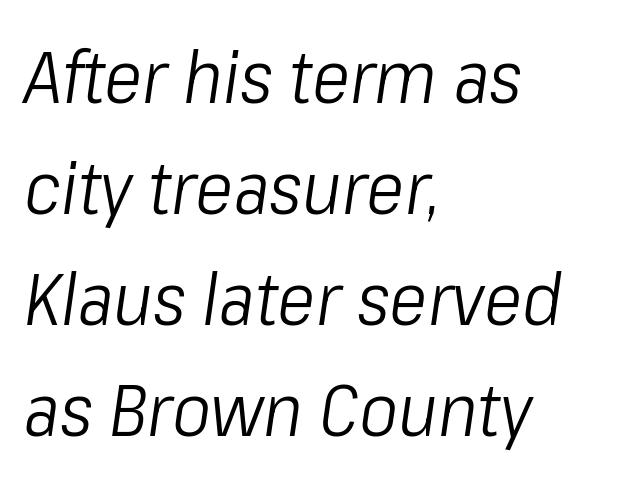
{"italic": "yes", "lean": "right", "slant_degrees": 8, "bold": "no", "weight": "light", "width": "condensed", "stroke_contrast": "low", "x_height": "medium", "monospaced": "no", "underline": "no", "align": "left", "line_spacing": "normal", "line_spacing_ratio": 1.52, "letter_spacing": "normal", "letter_spacing_em": 0.0, "glyph_px": 73}
